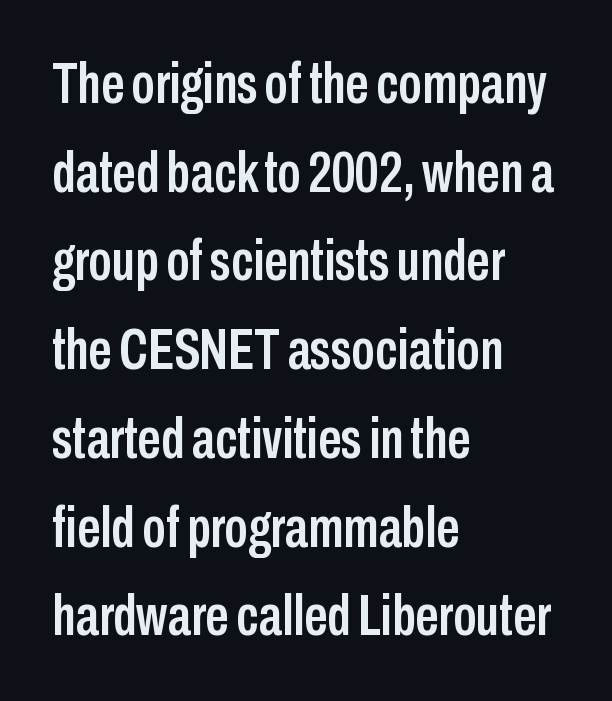
The image shows 58 px condensed sans-serif type, upright; set left-aligned, normal line spacing (1.53x), normal letter spacing, not underlined; low stroke contrast and a medium x-height.
